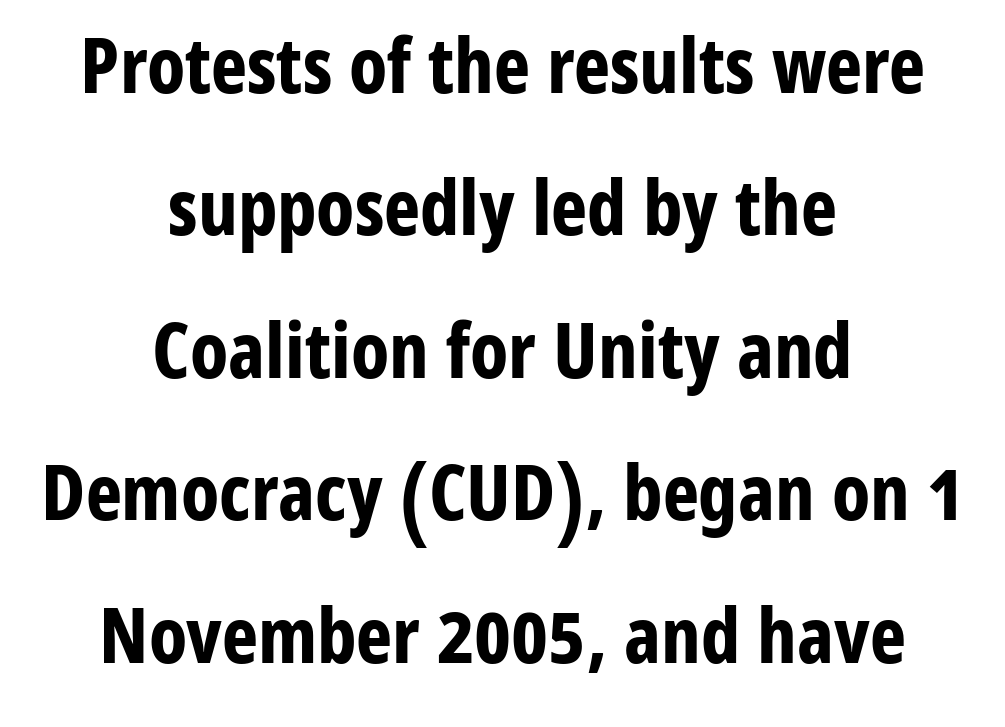
Look at the stroke-to-counter ratio: heavy, a bold. A student would call this center alignment; a typographer would say set centered. Look at the tracking — it's just the regular setting, nothing added. If you drew a line through each stem, it would be perfectly vertical. Nope, no serifs anywhere on these letters.
